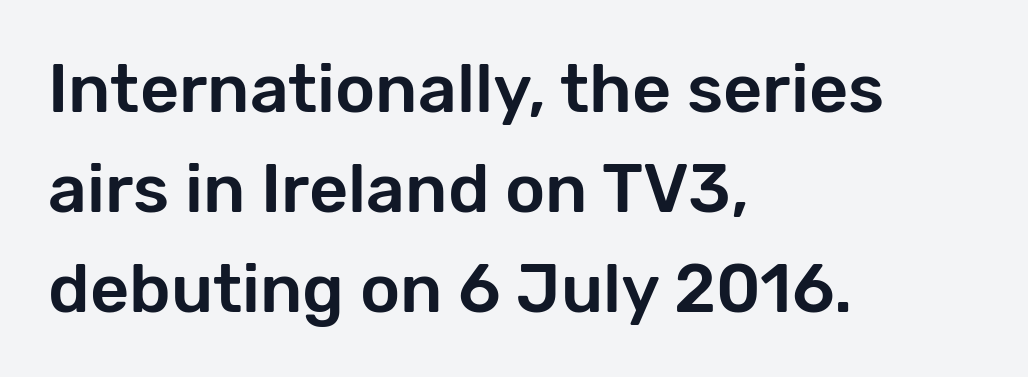
The image shows 68 px sans-serif type, upright; set left-aligned, normal line spacing (1.47x), normal letter spacing, not underlined; low stroke contrast and a medium x-height.
